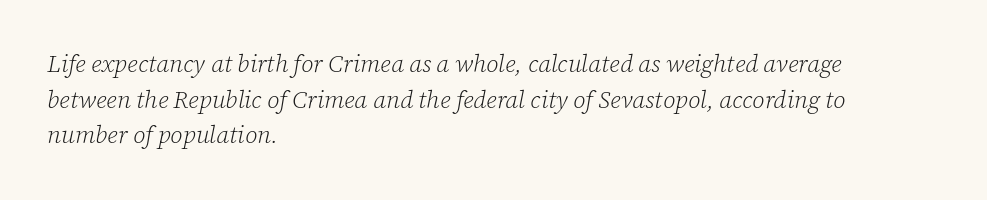
Letters rest on an invisible, unmarked baseline. Quick note: interline space is typical. Posture: slanted. The passage is arranged the way most books set body copy — flush left. Is the stroke heavy? The answer is a plain regular-or-lighter.
